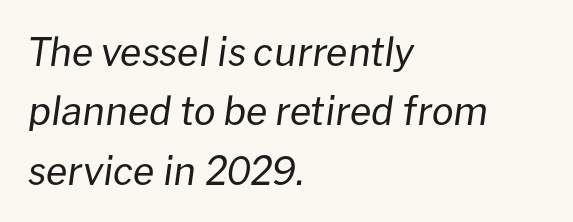
Q: Is the text bold? A: No.
Q: Is the text italic (slanted)? A: Yes, it leans right by about 8 degrees.
Q: Is the text underlined? A: No.
Q: How is the paragraph aligned? A: Left-aligned.
Q: Is the spacing between letters normal or unusually wide? A: Normal.
Q: Is the spacing between lines tight, normal or loose? A: Normal.
Q: Width (condensed, normal, or wide)? A: Normal.
Q: Stroke contrast? A: Low.
Q: x-height? A: Medium.
Q: Monospaced? A: No.
